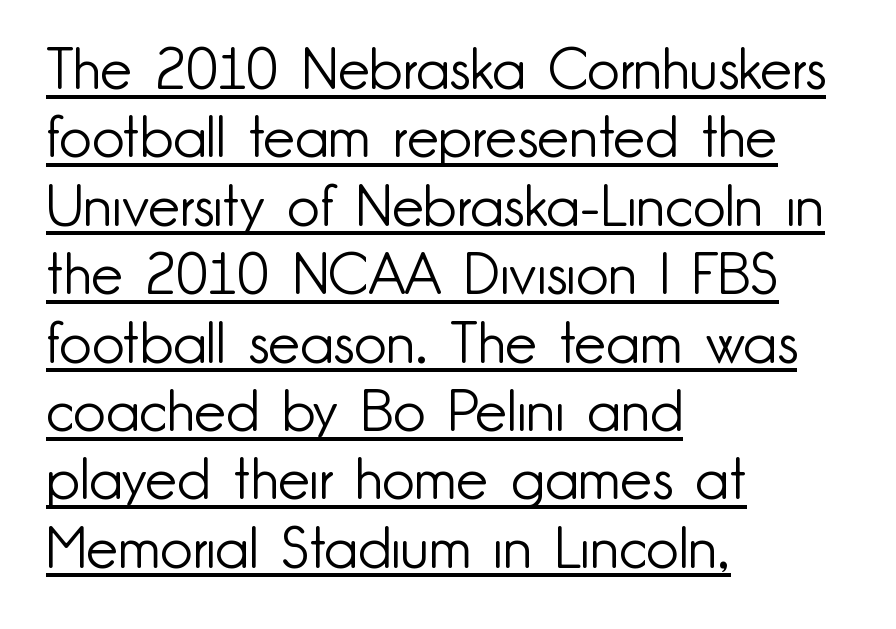
Q: Is the text bold? A: No.
Q: Is the text italic (slanted)? A: No, it is upright.
Q: Is the typeface a serif or a sans-serif typeface? A: Sans-serif.
Q: Is the text underlined? A: Yes.
Q: How is the paragraph aligned? A: Left-aligned.
Q: Is the spacing between letters normal or unusually wide? A: Normal.
Q: Width (condensed, normal, or wide)? A: Normal.
Q: Stroke contrast? A: Low.
Q: x-height? A: Small.
Q: Monospaced? A: No.
